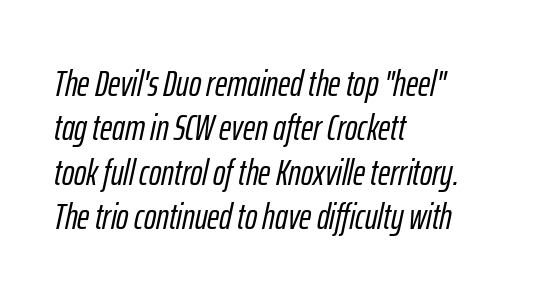
The image shows 37 px condensed type, italic (leaning right); set left-aligned, line spacing 1.2x, normal letter spacing, not underlined; low stroke contrast and a medium x-height.
